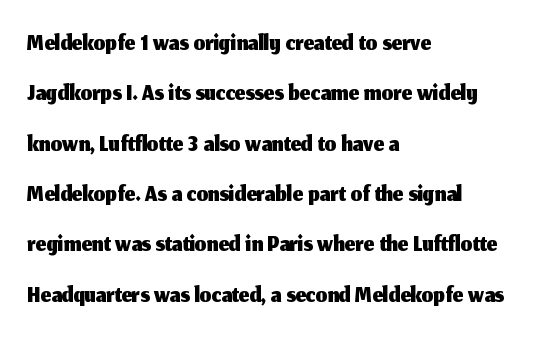
The image shows 37 px sans-serif type, upright; set left-aligned, normal line spacing (1.36x), normal letter spacing, not underlined; medium stroke contrast and a medium x-height.
